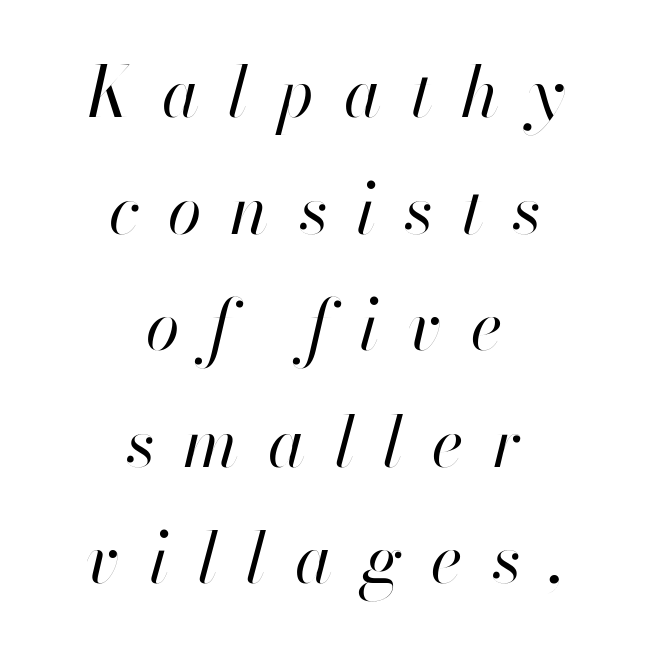
The space between consecutive lines is moderate. Descender tails drop into unmarked territory. The whole block is typeset with a tilt. The typesetting does not lean heavy: it is not bold.
